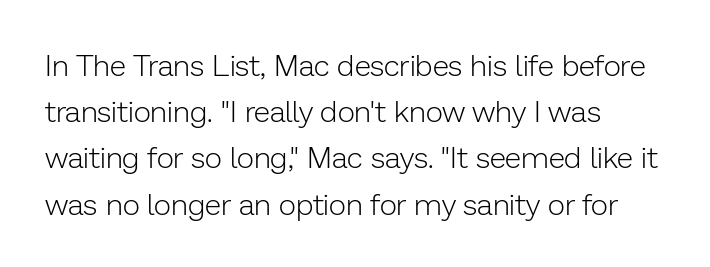
The image shows 30 px light sans-serif type, upright; set left-aligned, normal line spacing (1.54x), normal letter spacing, not underlined; low stroke contrast and a medium x-height.
